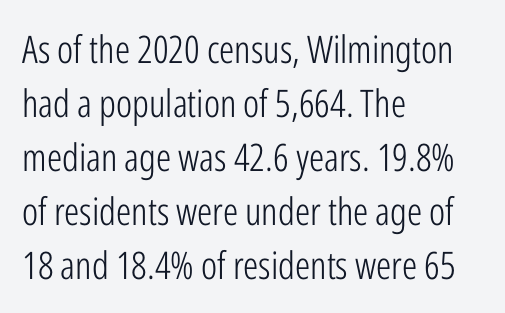
Varying glyph widths throughout — classic text-font behaviour. Leftover space on each line is placed entirely after the last word. The weight tops out at a normal text grade. Glance below the letters and you will spot only blank space. Nope, not italic — everything's standing straight.
